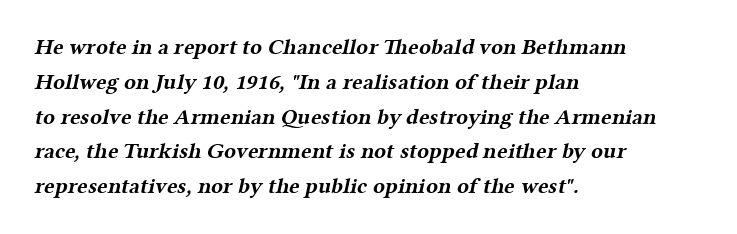
This rendering features lettering with no underline. The passage shown is emphatically bold. Compared with typical body copy, the letter spacing here is the same. Is the block centered? No — it sits flush against the left margin. This block has exactly the height ordinary leading produces.
